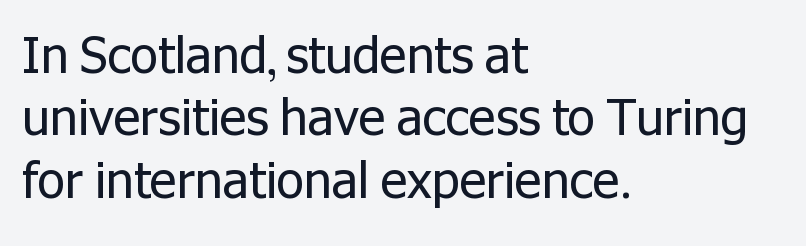
Q: Is the text bold? A: No.
Q: Is the text italic (slanted)? A: No, it is upright.
Q: Is the typeface a serif or a sans-serif typeface? A: Sans-serif.
Q: Is the text underlined? A: No.
Q: How is the paragraph aligned? A: Left-aligned.
Q: Is the spacing between letters normal or unusually wide? A: Normal.
Q: Is the spacing between lines tight, normal or loose? A: Normal.
Q: Width (condensed, normal, or wide)? A: Normal.
Q: Stroke contrast? A: Low.
Q: x-height? A: Medium.
Q: Monospaced? A: No.
